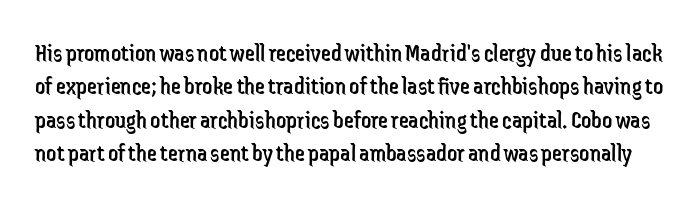
Q: Is the text bold? A: No.
Q: Is the text italic (slanted)? A: No, it is upright.
Q: Is the text underlined? A: No.
Q: Is the spacing between letters normal or unusually wide? A: Normal.
Q: Is the spacing between lines tight, normal or loose? A: Normal.
